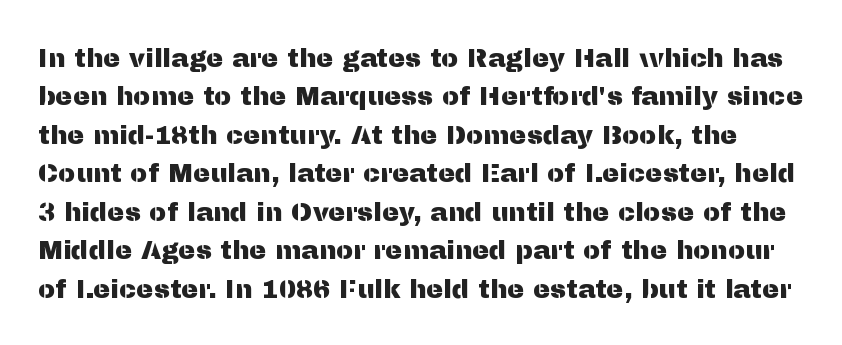
The font's upright variant was chosen for this text. The words here are not underlined. Whoever set this chose a conventional vertical rhythm. The horizontal fit of the characters is conventional and even.
